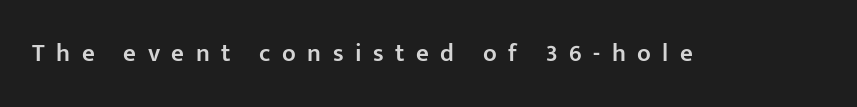
The image shows 25 px text type, upright; set unusually wide letter spacing (+0.46 em), not underlined.
